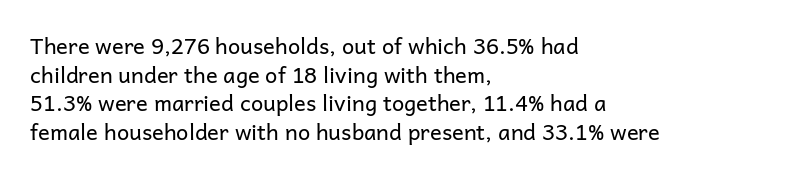
Q: Is the text bold? A: No.
Q: Is the text italic (slanted)? A: No, it is upright.
Q: Is the text underlined? A: No.
Q: How is the paragraph aligned? A: Left-aligned.
Q: Is the spacing between letters normal or unusually wide? A: Normal.
Q: Is the spacing between lines tight, normal or loose? A: Normal.
